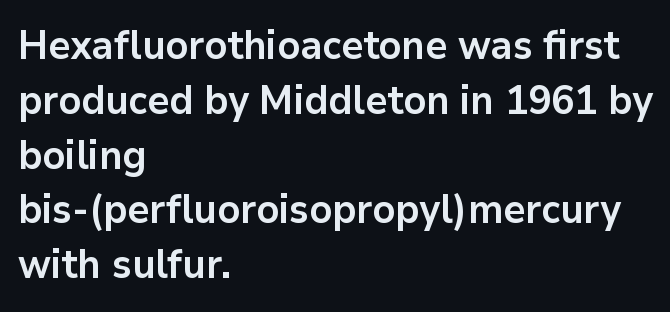
The font's upright variant was chosen for this text. A normal amount of white space separates one row of letters from the next. Examine the stroke ends and you'll find no serifs. The rendering anchors every line to the left-hand side. You could not count columns in this text — the font is proportionally spaced. The sample has been set heavy, in full bold.
